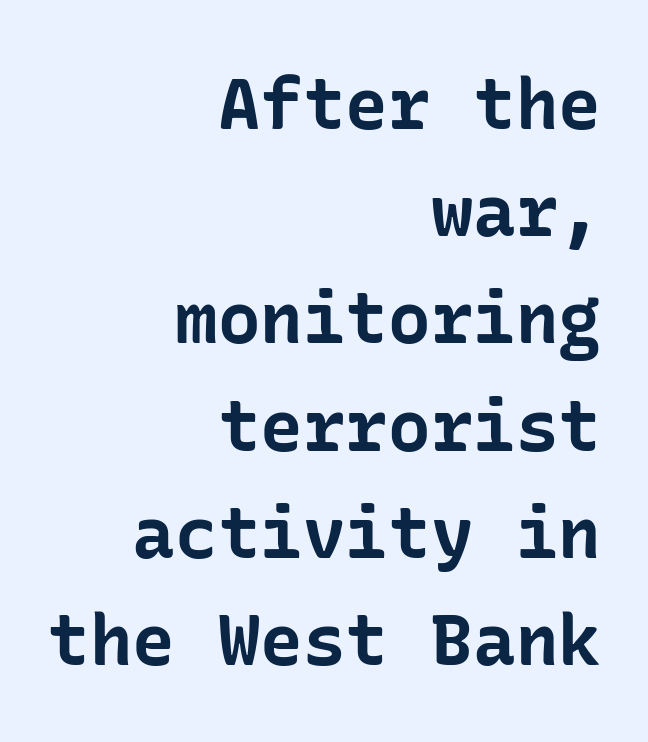
The image shows 71 px bold sans-serif type, upright; set right-aligned, normal line spacing (1.51x), normal letter spacing, not underlined; low stroke contrast and a medium x-height.
